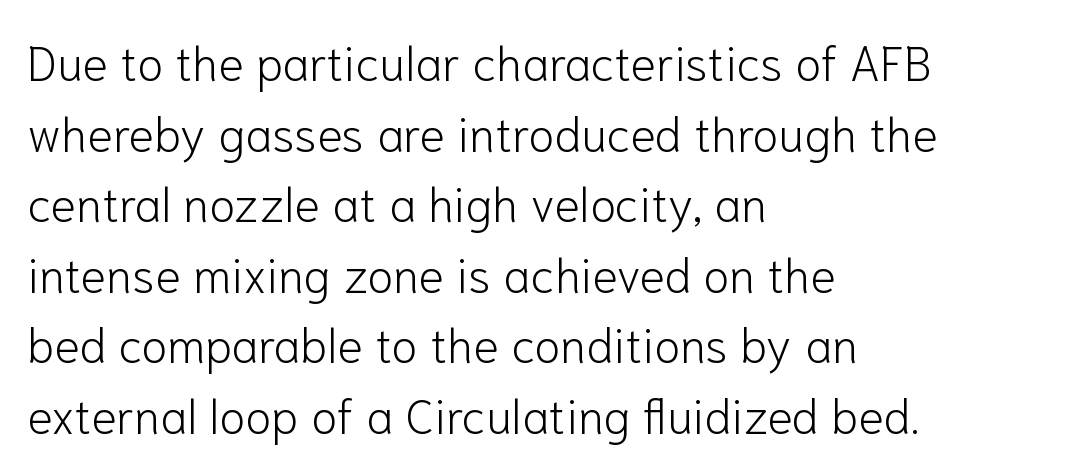
{"serif": "no", "italic": "no", "bold": "no", "weight": "light", "width": "normal", "stroke_contrast": "low", "x_height": "medium", "monospaced": "no", "underline": "no", "align": "left", "line_spacing": "normal", "line_spacing_ratio": 1.47, "letter_spacing": "normal", "letter_spacing_em": 0.0, "glyph_px": 48}
